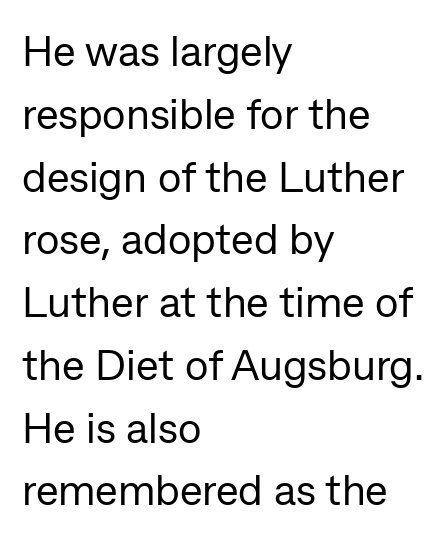
Q: Is the text bold? A: No.
Q: Is the text italic (slanted)? A: No, it is upright.
Q: Is the typeface a serif or a sans-serif typeface? A: Sans-serif.
Q: Is the text underlined? A: No.
Q: How is the paragraph aligned? A: Left-aligned.
Q: Is the spacing between letters normal or unusually wide? A: Normal.
Q: Is the spacing between lines tight, normal or loose? A: Normal.
Q: Width (condensed, normal, or wide)? A: Normal.
Q: Stroke contrast? A: Low.
Q: x-height? A: Medium.
Q: Monospaced? A: No.
